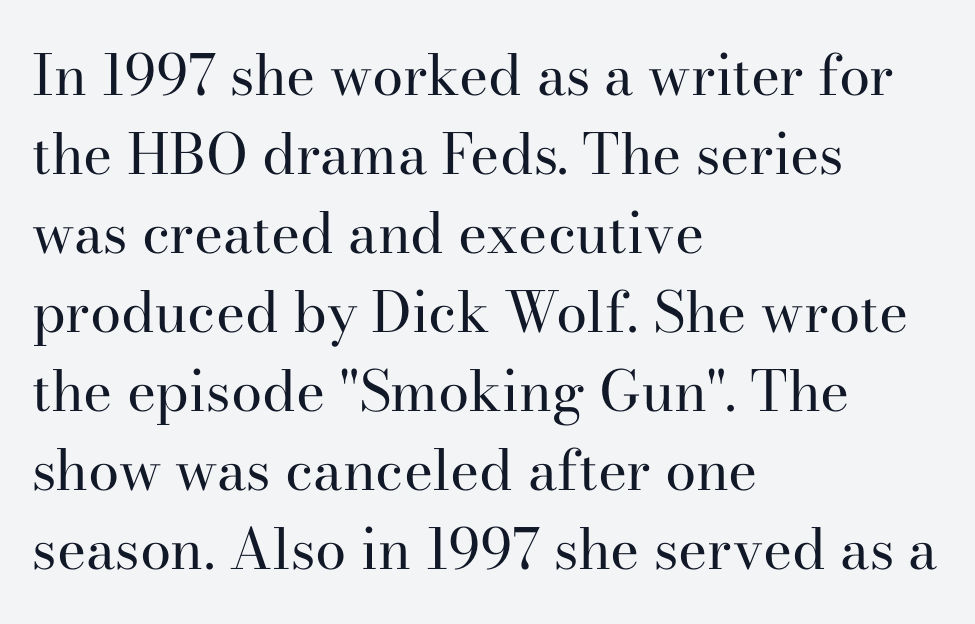
Q: Is the text bold? A: No.
Q: Is the text italic (slanted)? A: No, it is upright.
Q: Is the typeface a serif or a sans-serif typeface? A: Serif.
Q: Is the text underlined? A: No.
Q: How is the paragraph aligned? A: Left-aligned.
Q: Is the spacing between letters normal or unusually wide? A: Normal.
Q: Is the spacing between lines tight, normal or loose? A: Normal.
Q: Width (condensed, normal, or wide)? A: Normal.
Q: Stroke contrast? A: High.
Q: x-height? A: Small.
Q: Monospaced? A: No.
